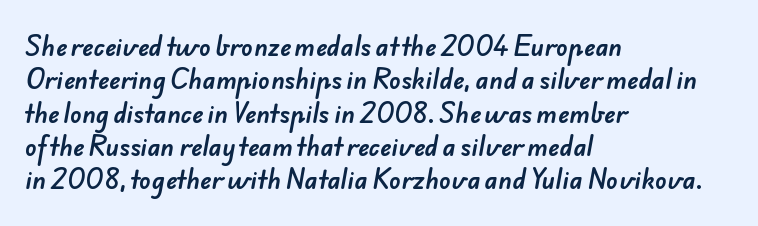
{"underline": "no", "align": "left", "line_spacing": "normal", "line_spacing_ratio": 1.39, "letter_spacing": "normal", "letter_spacing_em": 0.0, "glyph_px": 24}
